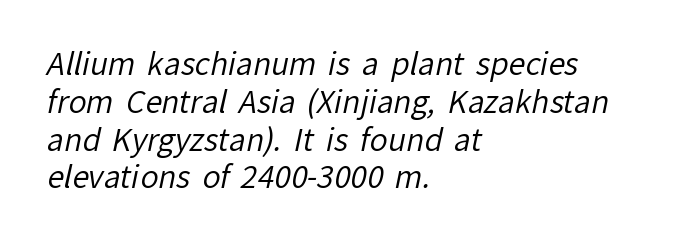
Quick note: underline off. Layout note: lines flush left. You can tell from the bare stems that sans-serif type was used. The letters sit at their default tracking, neither squeezed nor spread.
